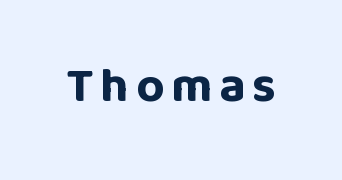
{"serif": "no", "italic": "no", "bold": "yes", "weight": "bold", "width": "normal", "stroke_contrast": "low", "x_height": "large", "monospaced": "no", "underline": "no", "glyph_px": 49}
